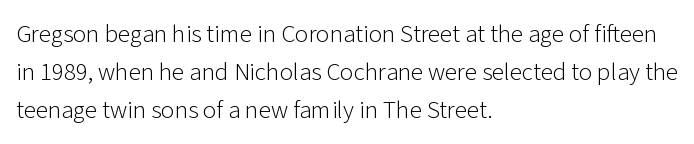
The font's upright variant was chosen for this text. The specimen omits any rule beneath the text block's lines. All the whitespace from short lines collects on the right. Tracking here is standard; glyphs follow each other at the usual distance.
